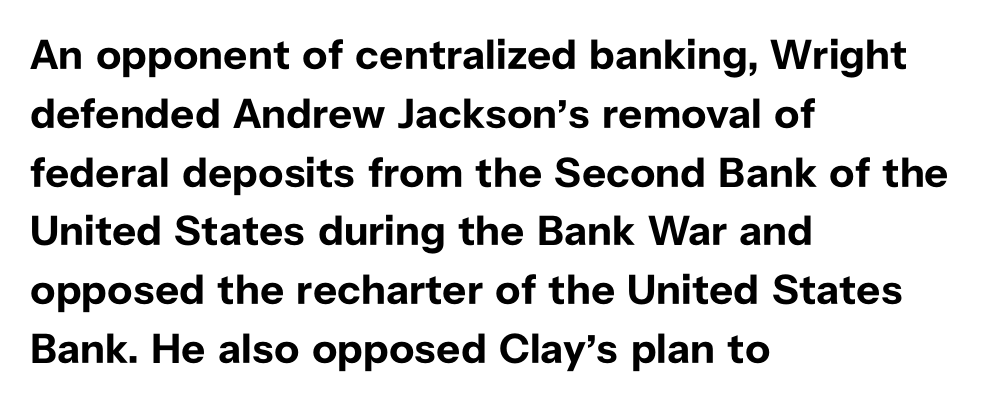
Q: Is the text bold? A: Yes.
Q: Is the text italic (slanted)? A: No, it is upright.
Q: Is the typeface a serif or a sans-serif typeface? A: Sans-serif.
Q: Is the text underlined? A: No.
Q: How is the paragraph aligned? A: Left-aligned.
Q: Is the spacing between letters normal or unusually wide? A: Normal.
Q: Is the spacing between lines tight, normal or loose? A: Normal.
Q: Width (condensed, normal, or wide)? A: Normal.
Q: Stroke contrast? A: Low.
Q: x-height? A: Medium.
Q: Monospaced? A: No.
